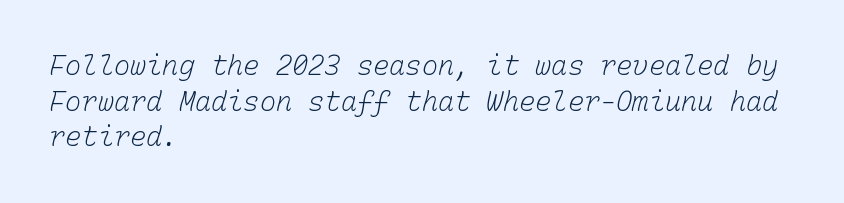
The image shows 27 px text type; set left-aligned, normal line spacing (1.32x), normal letter spacing, not underlined.
